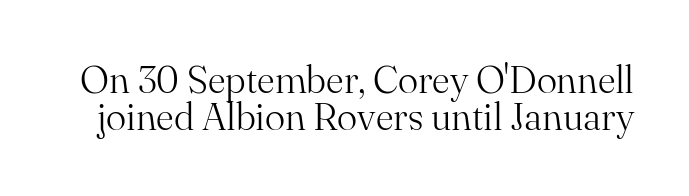
The typography opts for an upright posture over an oblique one. No extra ink here — the face is not bold. You can tell from the footed stems that serif type was used. A clean baseline with only descenders dipping below it. Spacing verdict: proportional, widths tailored to each character. Quick note: interline space is minimal.
